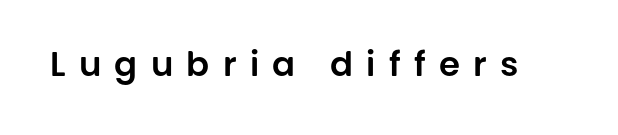
The image shows 34 px sans-serif type, upright; set unusually wide letter spacing (+0.39 em), not underlined; low stroke contrast and a large x-height.
